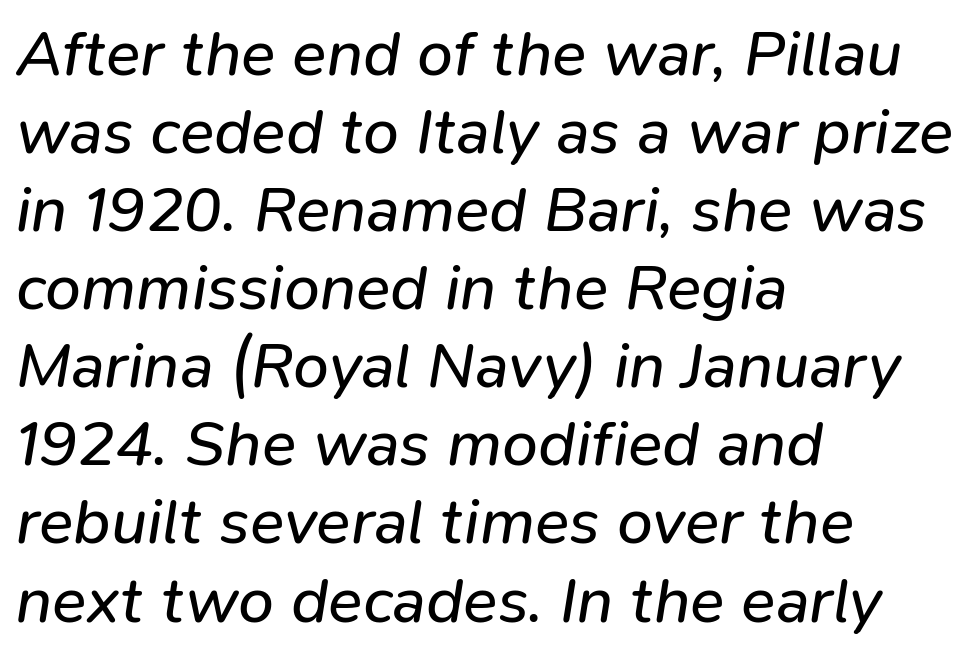
{"italic": "yes", "lean": "right", "slant_degrees": 9, "bold": "no", "weight": "regular", "width": "normal", "stroke_contrast": "low", "x_height": "medium", "monospaced": "no", "underline": "no", "align": "left", "line_spacing_ratio": 1.22, "letter_spacing": "normal", "letter_spacing_em": 0.0, "glyph_px": 64}
